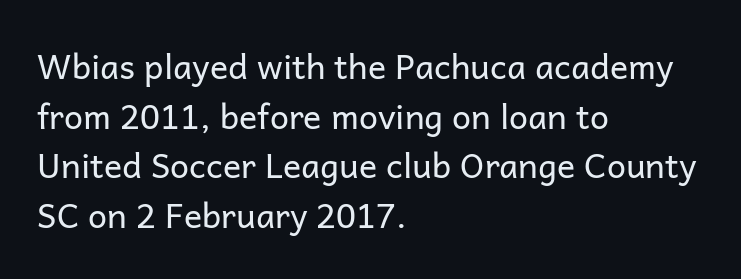
Q: Is the text bold? A: No.
Q: Is the text italic (slanted)? A: No, it is upright.
Q: Is the typeface a serif or a sans-serif typeface? A: Sans-serif.
Q: Is the text underlined? A: No.
Q: How is the paragraph aligned? A: Left-aligned.
Q: Is the spacing between letters normal or unusually wide? A: Normal.
Q: Is the spacing between lines tight, normal or loose? A: Normal.
Q: Width (condensed, normal, or wide)? A: Normal.
Q: Stroke contrast? A: Low.
Q: x-height? A: Medium.
Q: Monospaced? A: No.
